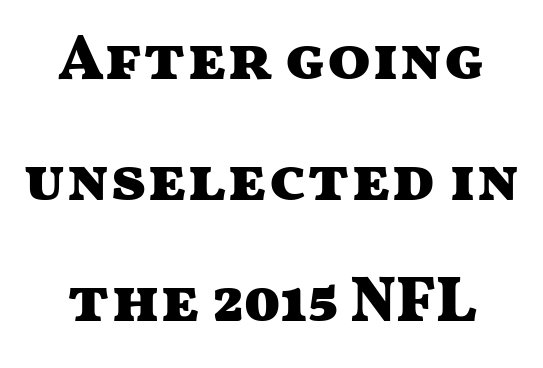
Q: Is the text bold? A: Yes.
Q: Is the text italic (slanted)? A: No, it is upright.
Q: Is the typeface a serif or a sans-serif typeface? A: Sans-serif.
Q: Is the text underlined? A: No.
Q: How is the paragraph aligned? A: Centered.
Q: Is the spacing between letters normal or unusually wide? A: Normal.
Q: Width (condensed, normal, or wide)? A: Wide.
Q: Stroke contrast? A: Medium.
Q: x-height? A: Medium.
Q: Monospaced? A: No.
